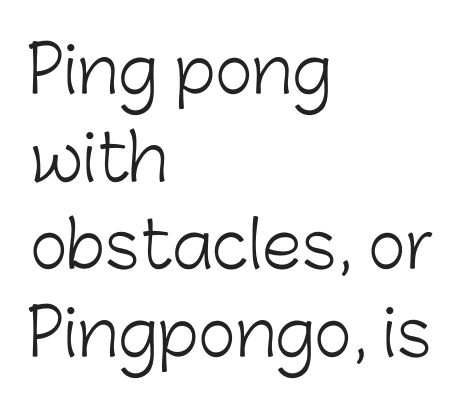
{"serif": "no", "italic": "no", "bold": "no", "weight": "light", "width": "normal", "stroke_contrast": "low", "x_height": "medium", "monospaced": "no", "underline": "no", "align": "left", "line_spacing": "normal", "line_spacing_ratio": 1.37, "letter_spacing": "normal", "letter_spacing_em": 0.0, "glyph_px": 64}
